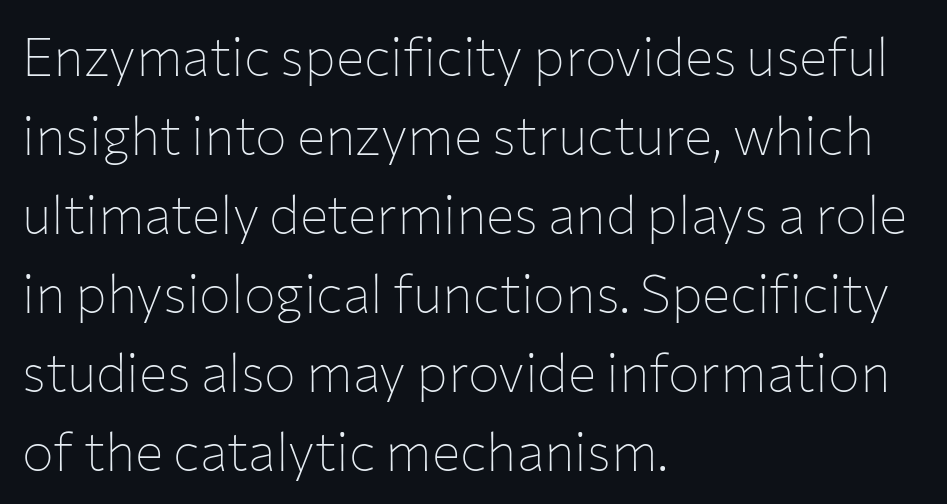
The image shows 53 px thin sans-serif type, upright; set left-aligned, normal line spacing (1.49x), normal letter spacing, not underlined; low stroke contrast and a medium x-height.
